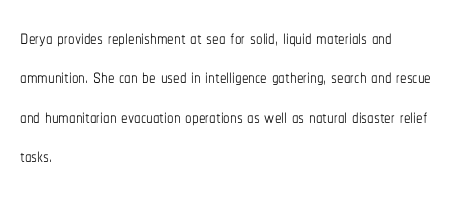
A typesetter would mark this as roman, not italic. Does the leading feel generous? No, just average. The typesetter chose a ragged-right arrangement here. The gaps between neighbouring characters are ordinary and unremarkable. Is this a heavy cut? Hardly; it is regular or lighter. The space directly below the letters is spotless.
